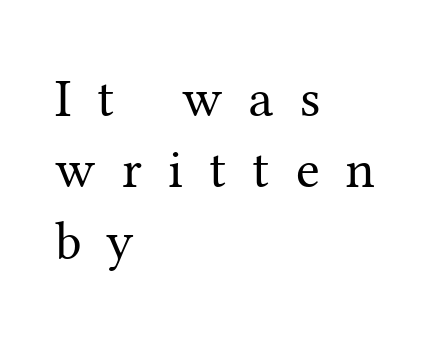
Q: Is the text bold? A: No.
Q: Is the text italic (slanted)? A: No, it is upright.
Q: Is the typeface a serif or a sans-serif typeface? A: Serif.
Q: Is the text underlined? A: No.
Q: How is the paragraph aligned? A: Left-aligned.
Q: Is the spacing between letters normal or unusually wide? A: Unusually wide.
Q: Is the spacing between lines tight, normal or loose? A: Normal.
Q: Width (condensed, normal, or wide)? A: Normal.
Q: Stroke contrast? A: Medium.
Q: x-height? A: Medium.
Q: Monospaced? A: No.
